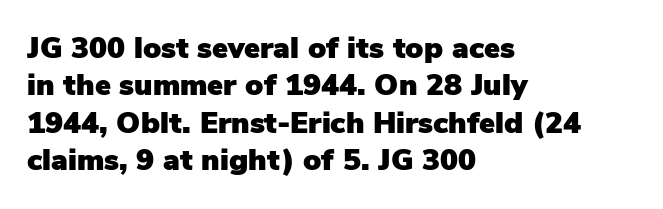
Q: Is the text italic (slanted)? A: No, it is upright.
Q: Is the typeface a serif or a sans-serif typeface? A: Sans-serif.
Q: Is the text underlined? A: No.
Q: How is the paragraph aligned? A: Left-aligned.
Q: Is the spacing between letters normal or unusually wide? A: Normal.
Q: Is the spacing between lines tight, normal or loose? A: Normal.
Q: Width (condensed, normal, or wide)? A: Normal.
Q: Stroke contrast? A: Low.
Q: x-height? A: Medium.
Q: Monospaced? A: No.
